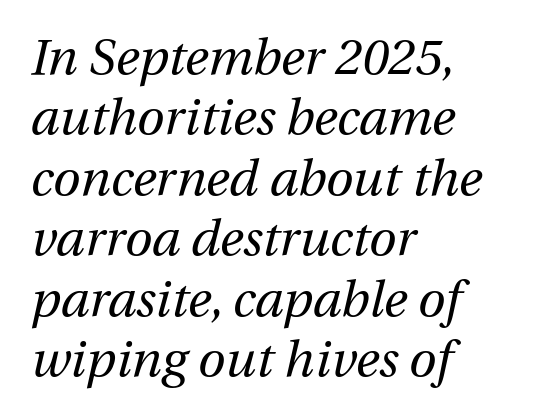
{"italic": "yes", "lean": "right", "slant_degrees": 12, "bold": "no", "weight": "regular", "width": "normal", "stroke_contrast": "medium", "x_height": "medium", "monospaced": "no", "underline": "no", "align": "left", "line_spacing_ratio": 1.21, "letter_spacing": "normal", "letter_spacing_em": 0.0, "glyph_px": 50}
